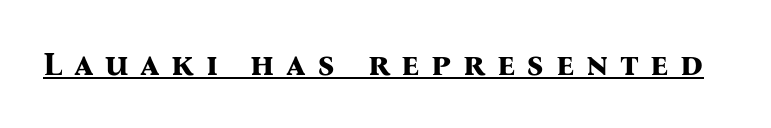
Q: Is the text bold? A: Yes.
Q: Is the text italic (slanted)? A: No, it is upright.
Q: Is the typeface a serif or a sans-serif typeface? A: Serif.
Q: Is the text underlined? A: Yes.
Q: Is the spacing between letters normal or unusually wide? A: Unusually wide.
Q: Width (condensed, normal, or wide)? A: Normal.
Q: Stroke contrast? A: Medium.
Q: x-height? A: Medium.
Q: Monospaced? A: No.
